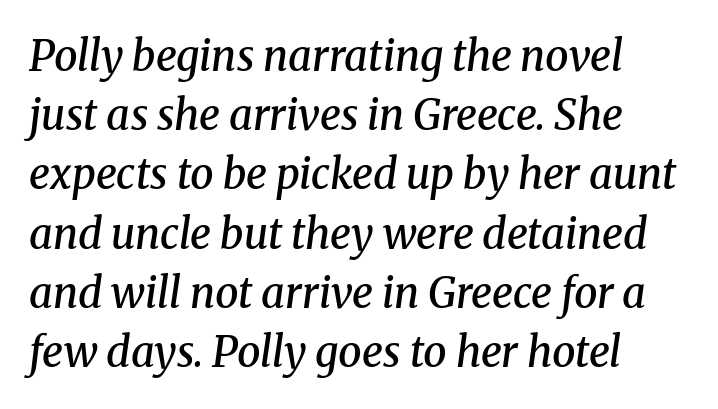
Q: Is the text bold? A: Semi-bold.
Q: Is the text italic (slanted)? A: Yes, it leans right by about 8 degrees.
Q: Is the typeface a serif or a sans-serif typeface? A: Serif.
Q: Is the text underlined? A: No.
Q: How is the paragraph aligned? A: Left-aligned.
Q: Is the spacing between letters normal or unusually wide? A: Normal.
Q: Is the spacing between lines tight, normal or loose? A: Normal.
Q: Width (condensed, normal, or wide)? A: Normal.
Q: Stroke contrast? A: Medium.
Q: x-height? A: Medium.
Q: Monospaced? A: No.
